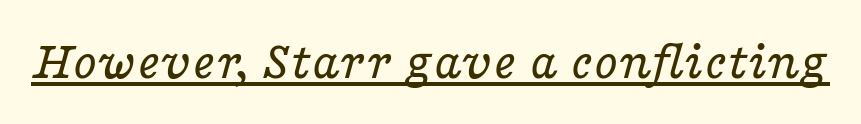
{"serif": "yes", "italic": "yes", "lean": "right", "slant_degrees": 16, "bold": "no", "weight": "regular", "width": "wide", "stroke_contrast": "low", "x_height": "medium", "monospaced": "no", "underline": "yes", "letter_spacing": "normal", "letter_spacing_em": 0.0, "glyph_px": 56}
